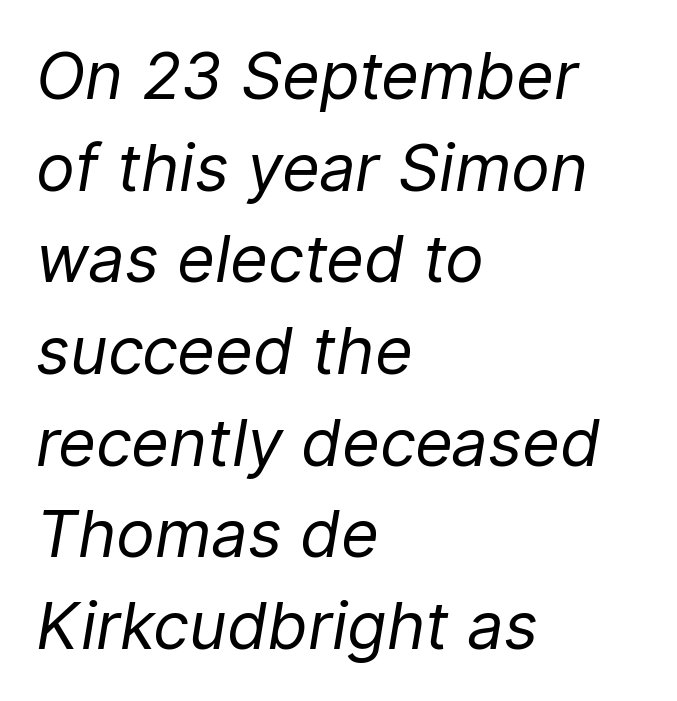
{"italic": "yes", "lean": "right", "slant_degrees": 9, "bold": "no", "weight": "regular", "width": "normal", "stroke_contrast": "low", "x_height": "medium", "monospaced": "no", "underline": "no", "align": "left", "line_spacing": "normal", "line_spacing_ratio": 1.41, "letter_spacing": "normal", "letter_spacing_em": 0.0, "glyph_px": 65}
